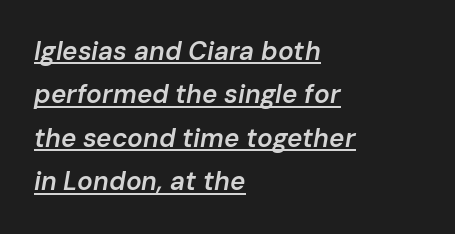
{"italic": "yes", "lean": "right", "slant_degrees": 10, "bold": "semi", "underline": "yes", "align": "left", "line_spacing": "normal", "line_spacing_ratio": 1.67, "letter_spacing": "normal", "letter_spacing_em": 0.0, "glyph_px": 26}
